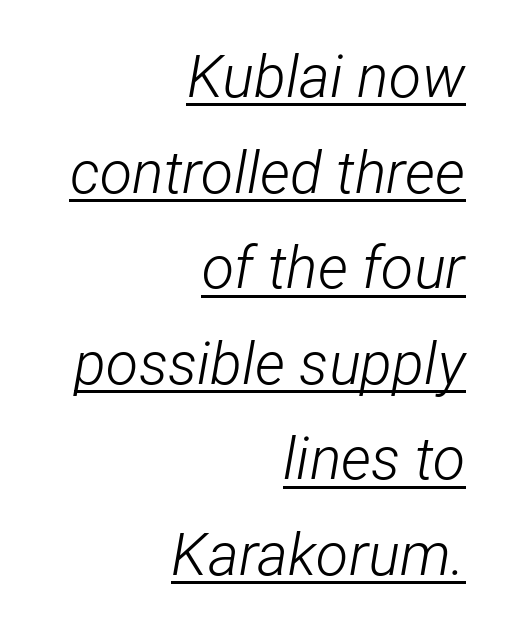
Q: Is the text bold? A: No.
Q: Is the text italic (slanted)? A: Yes, it leans right by about 12 degrees.
Q: Is the text underlined? A: Yes.
Q: How is the paragraph aligned? A: Right-aligned.
Q: Is the spacing between letters normal or unusually wide? A: Normal.
Q: Is the spacing between lines tight, normal or loose? A: Normal.
Q: Width (condensed, normal, or wide)? A: Condensed.
Q: Stroke contrast? A: Low.
Q: x-height? A: Medium.
Q: Monospaced? A: No.
